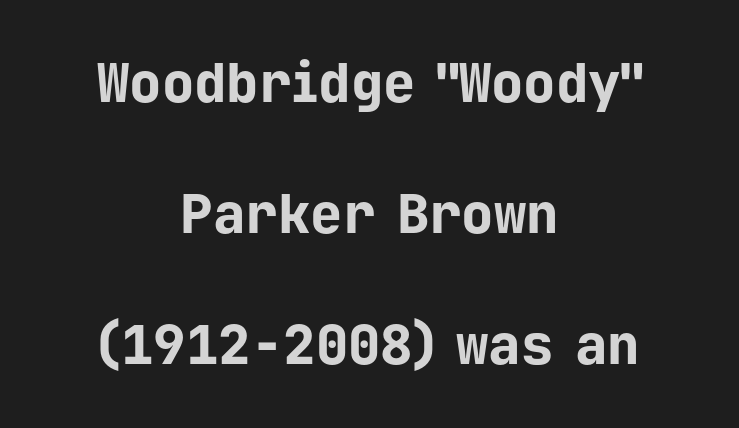
The image shows 54 px bold sans-serif type, upright, monospaced; set centered, loose line spacing (2.43x), normal letter spacing, not underlined; low stroke contrast and a medium x-height.
